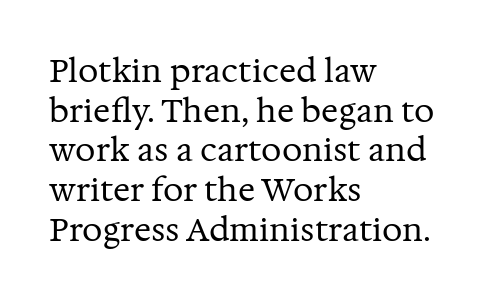
Typographically, this falls in the serif category. Quick note: not italic, upright. The foot of each line stays bare and open. Here the designer chose a conventional face with non-uniform glyph widths. Tracking value appears to be zero — textbook default spacing. Alignment: flush left.
